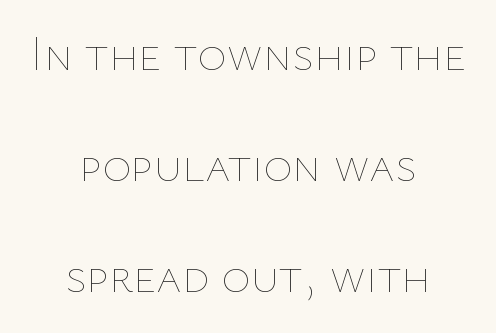
The image shows 49 px thin type, upright; set centered, loose line spacing (2.27x), normal letter spacing, not underlined; low stroke contrast and a medium x-height.
